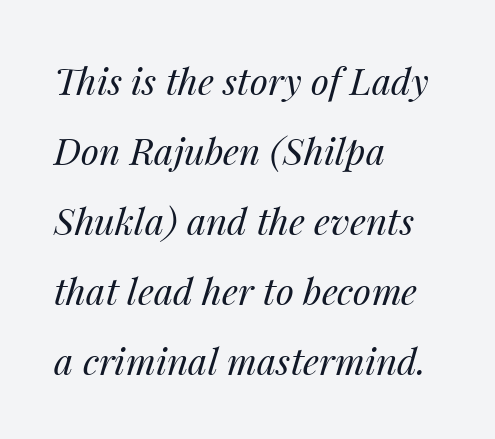
Q: Is the text bold? A: No.
Q: Is the text italic (slanted)? A: Yes, it leans right by about 14 degrees.
Q: Is the text underlined? A: No.
Q: How is the paragraph aligned? A: Left-aligned.
Q: Is the spacing between letters normal or unusually wide? A: Normal.
Q: Width (condensed, normal, or wide)? A: Normal.
Q: Stroke contrast? A: Medium.
Q: x-height? A: Medium.
Q: Monospaced? A: No.
